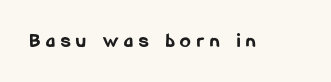
The image shows 21 px bold type, upright; set unusually wide letter spacing (+0.29 em), not underlined.
